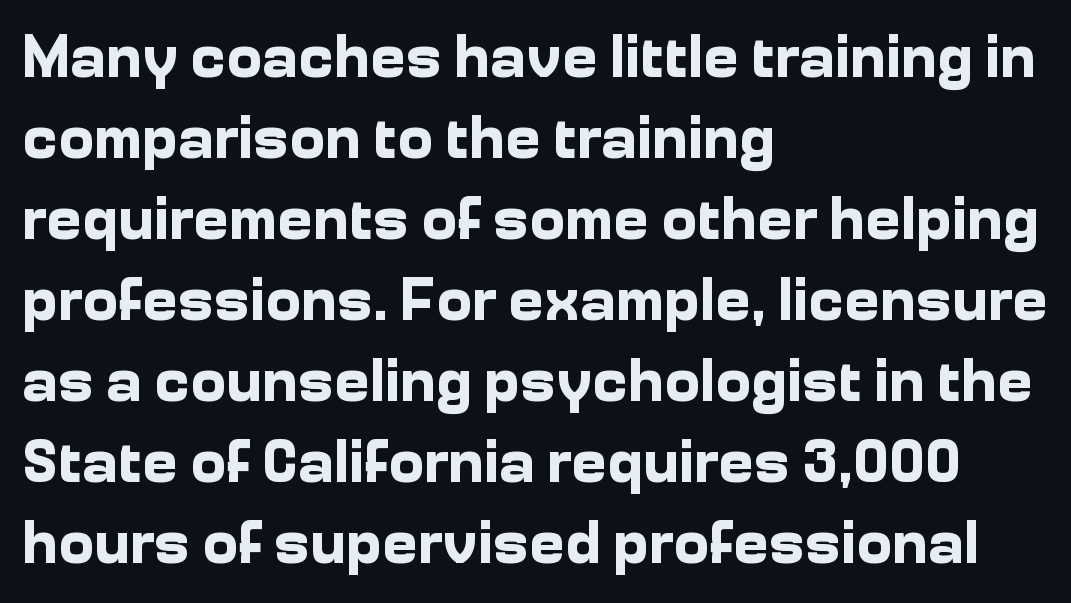
Strong, thick strokes mark this as bold type. The strip under each line holds only bare page. The lines are quadded left. Is this a fixed-width face? No — the glyphs have proportional, varying widths. The letterforms sit shoulder to shoulder at normal distance. Reading down the column, the eye jumps a familiar distance to each next line.
